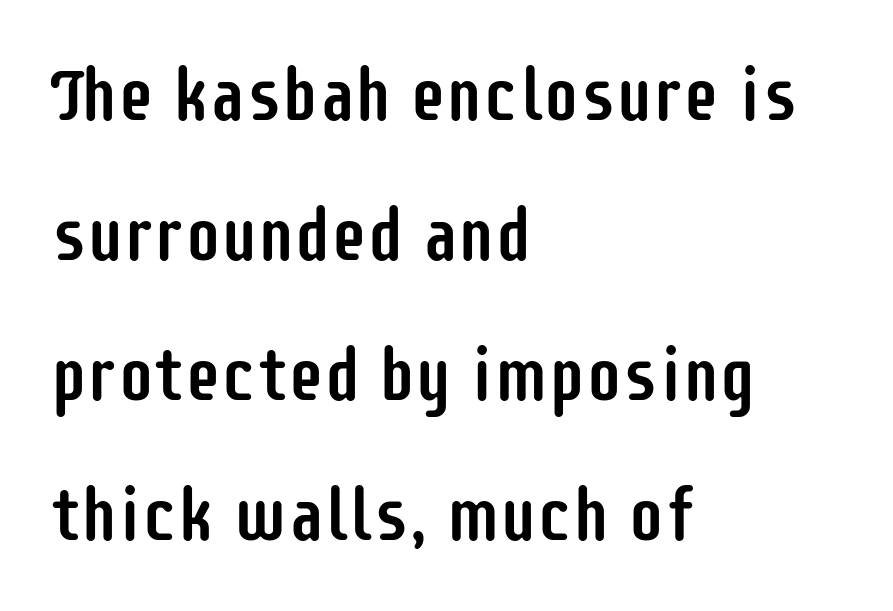
Unmarked baselines from the first word to the last. A typesetter would call this leading open, well beyond the default. What kind of face is this? One without serifs — a sans. The rendering uses natural spacing where letterforms have individual widths. The face used here is rendered with its standard letterfit. Quick note: not italic, upright.
